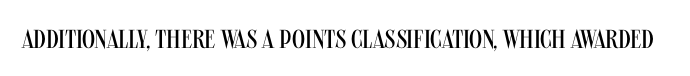
The image shows 26 px text type, upright; set normal letter spacing, not underlined.
